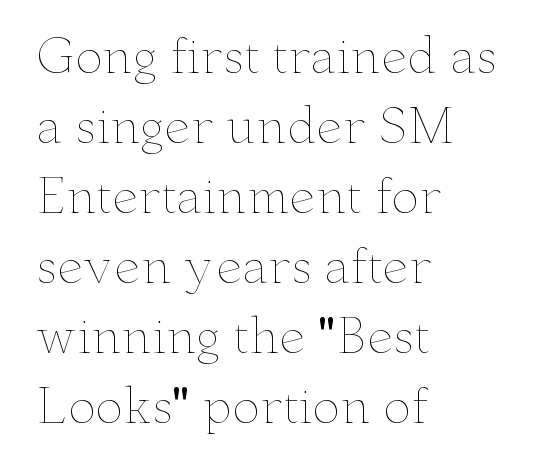
{"italic": "no", "bold": "no", "weight": "thin", "width": "wide", "stroke_contrast": "low", "x_height": "small", "monospaced": "no", "underline": "no", "align": "left", "line_spacing": "normal", "line_spacing_ratio": 1.49, "letter_spacing": "normal", "letter_spacing_em": 0.0, "glyph_px": 47}
